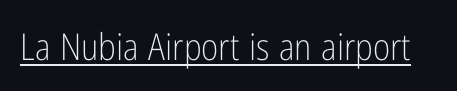
The image shows 37 px light, condensed sans-serif type, upright; set normal letter spacing, underlined; low stroke contrast and a medium x-height.
